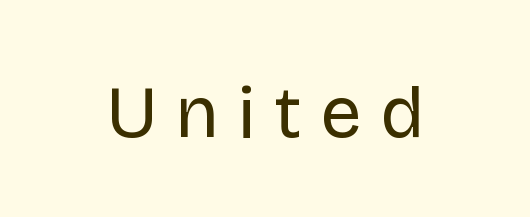
Q: Is the text bold? A: No.
Q: Is the text italic (slanted)? A: No, it is upright.
Q: Is the typeface a serif or a sans-serif typeface? A: Sans-serif.
Q: Is the text underlined? A: No.
Q: Is the spacing between letters normal or unusually wide? A: Unusually wide.
Q: Width (condensed, normal, or wide)? A: Normal.
Q: Stroke contrast? A: Low.
Q: x-height? A: Large.
Q: Monospaced? A: No.
